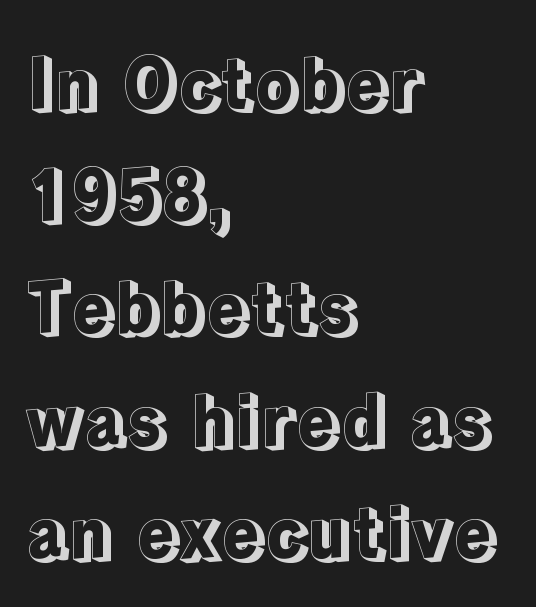
Just letters on the line, the space beneath them empty. No extra tracking has been applied to these lines. Regarding leading, the lines here are spaced in the standard way. Varying glyph widths throughout — classic text-font behaviour.
